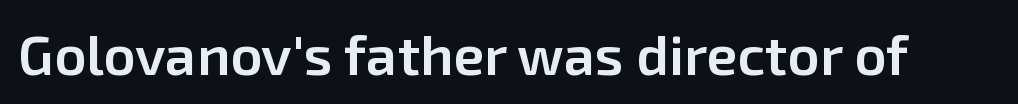
You can tell from the bare stems that sans-serif type was used. Caption: standard tracking, unaltered. Is this a fixed-width face? No — the glyphs have proportional, varying widths. Strokes here are thickened, but only to semibold level.
